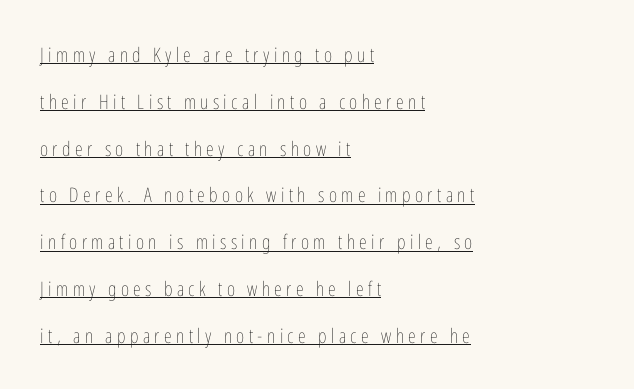
{"italic": "no", "bold": "no", "underline": "yes", "align": "left", "line_spacing": "loose", "line_spacing_ratio": 2.34, "letter_spacing": "wide", "letter_spacing_em": 0.22, "glyph_px": 20}
